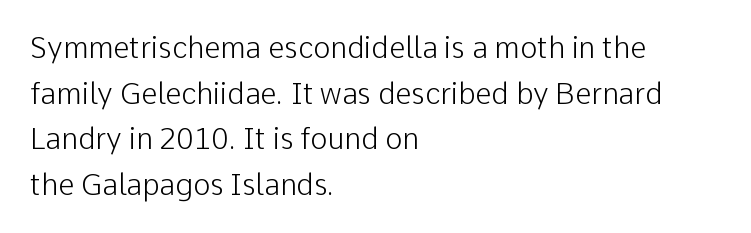
Q: Is the text bold? A: No.
Q: Is the text italic (slanted)? A: No, it is upright.
Q: Is the typeface a serif or a sans-serif typeface? A: Sans-serif.
Q: Is the text underlined? A: No.
Q: How is the paragraph aligned? A: Left-aligned.
Q: Is the spacing between letters normal or unusually wide? A: Normal.
Q: Is the spacing between lines tight, normal or loose? A: Normal.
Q: Width (condensed, normal, or wide)? A: Normal.
Q: Stroke contrast? A: Low.
Q: x-height? A: Medium.
Q: Monospaced? A: No.
